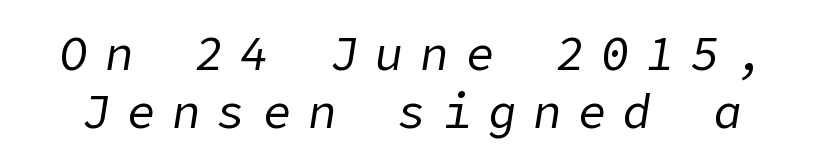
The space beneath each line is pristine and unruled. Yep, that's italic — everything's leaning. Is this a heavy cut? Hardly; it is regular or lighter. Letter spacing: wide.
